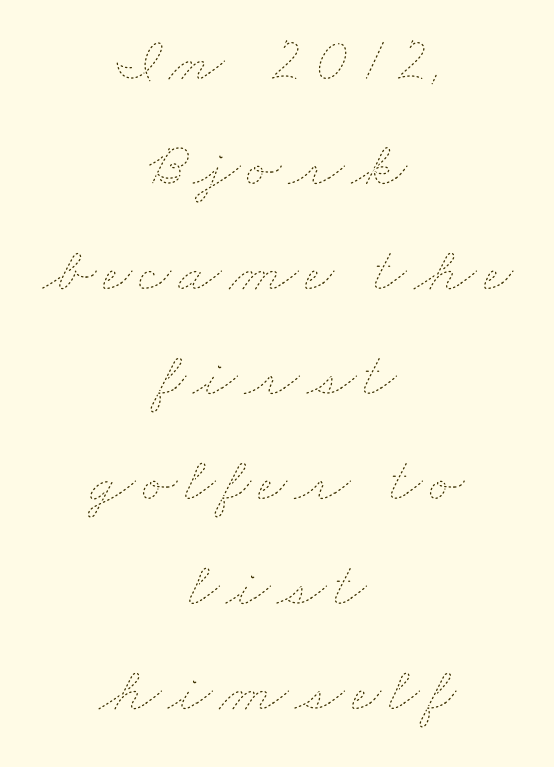
{"bold": "no", "weight": "thin", "width": "wide", "stroke_contrast": "low", "x_height": "small", "monospaced": "no", "underline": "no", "align": "center", "line_spacing": "normal", "line_spacing_ratio": 1.64, "glyph_px": 64}
